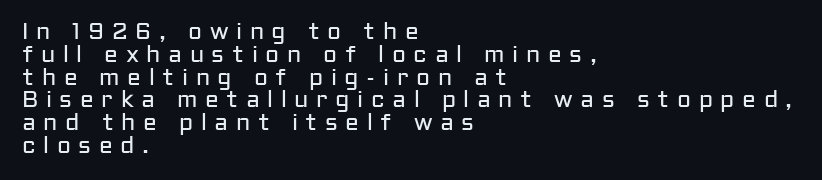
Q: Is the text bold? A: No.
Q: Is the text italic (slanted)? A: No, it is upright.
Q: Is the text underlined? A: No.
Q: How is the paragraph aligned? A: Left-aligned.
Q: Is the spacing between letters normal or unusually wide? A: Unusually wide.
Q: Is the spacing between lines tight, normal or loose? A: Tight.
